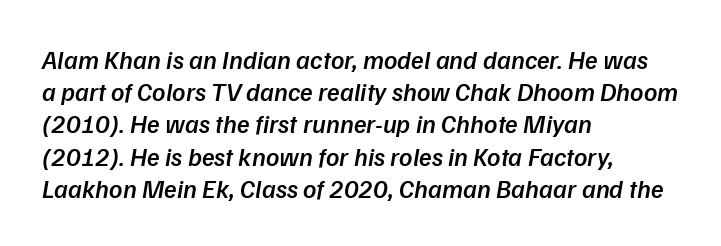
Q: Is the text bold? A: Semi-bold.
Q: Is the text italic (slanted)? A: Yes, it leans right by about 9 degrees.
Q: Is the text underlined? A: No.
Q: How is the paragraph aligned? A: Left-aligned.
Q: Is the spacing between letters normal or unusually wide? A: Normal.
